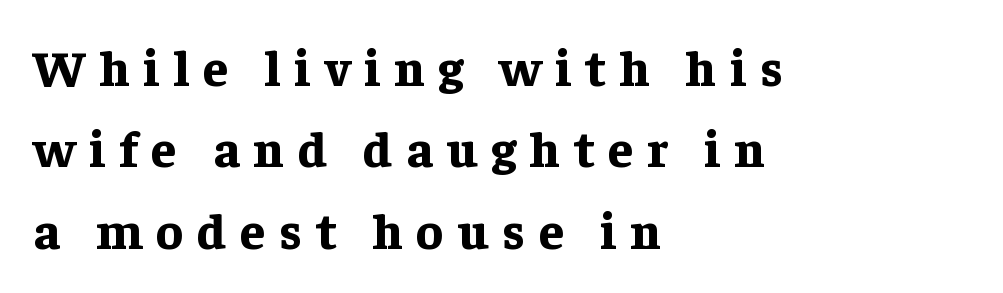
The image shows 50 px bold serif type, upright; set left-aligned, normal line spacing (1.63x), unusually wide letter spacing (+0.28 em), not underlined; low stroke contrast and a medium x-height.
